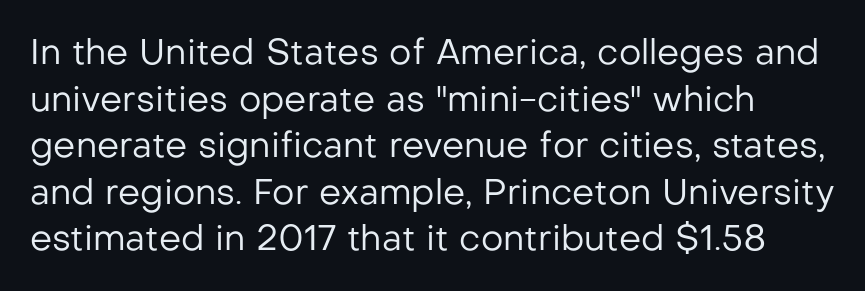
Nope, no serifs anywhere on these letters. Check under the words: just untouched page. Compared with typical body copy, the letter spacing here is the same. Weight class: somewhere from thin through regular. No italicization has been applied; the sample stays upright. Varying glyph widths throughout — classic text-font behaviour.
